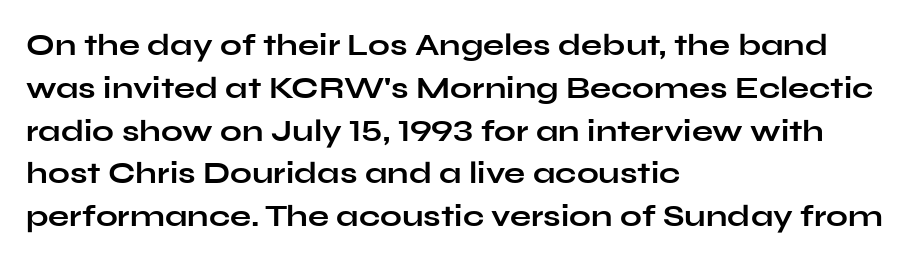
Q: Is the text bold? A: Yes.
Q: Is the text italic (slanted)? A: No, it is upright.
Q: Is the typeface a serif or a sans-serif typeface? A: Sans-serif.
Q: Is the text underlined? A: No.
Q: How is the paragraph aligned? A: Left-aligned.
Q: Is the spacing between letters normal or unusually wide? A: Normal.
Q: Is the spacing between lines tight, normal or loose? A: Normal.
Q: Width (condensed, normal, or wide)? A: Wide.
Q: Stroke contrast? A: Low.
Q: x-height? A: Medium.
Q: Monospaced? A: No.
